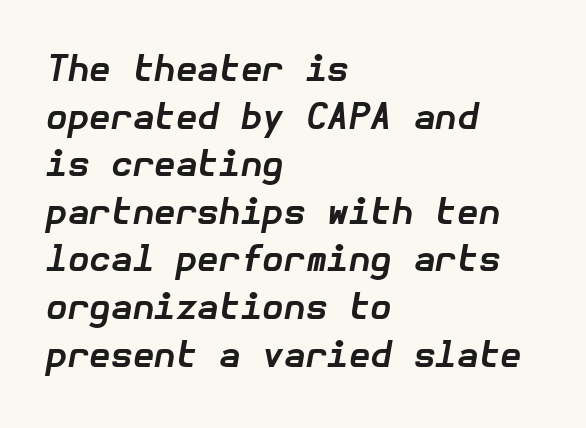
A typesetter would call this leading conventional body-copy spacing. The typography opts for an oblique posture over an upright one. The space directly below the letters is spotless. Teacher's note: observe the even left margin — that is flush-left alignment. Observe the ordinary spacing: letters are neighbours, not strangers.
